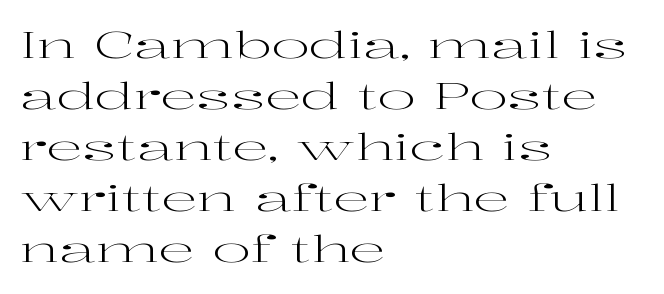
Q: Is the text bold? A: No.
Q: Is the text italic (slanted)? A: No, it is upright.
Q: Is the typeface a serif or a sans-serif typeface? A: Serif.
Q: Is the text underlined? A: No.
Q: How is the paragraph aligned? A: Left-aligned.
Q: Is the spacing between letters normal or unusually wide? A: Normal.
Q: Is the spacing between lines tight, normal or loose? A: Normal.
Q: Width (condensed, normal, or wide)? A: Wide.
Q: Stroke contrast? A: High.
Q: x-height? A: Medium.
Q: Monospaced? A: No.
